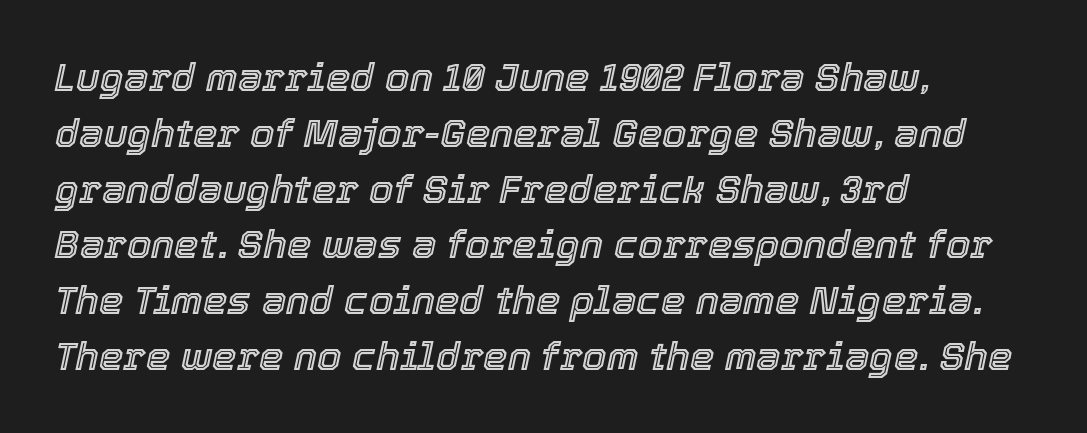
{"italic": "yes", "lean": "right", "slant_degrees": 12, "width": "normal", "x_height": "medium", "monospaced": "no", "underline": "no", "align": "left", "line_spacing": "normal", "line_spacing_ratio": 1.43, "letter_spacing": "normal", "letter_spacing_em": 0.0, "glyph_px": 39}
